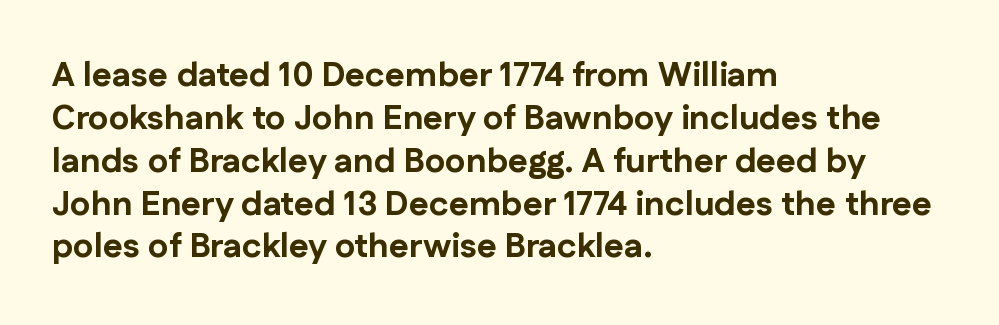
The image shows 34 px bold sans-serif type, upright; set left-aligned, normal line spacing (1.26x), normal letter spacing, not underlined; low stroke contrast and a medium x-height.
